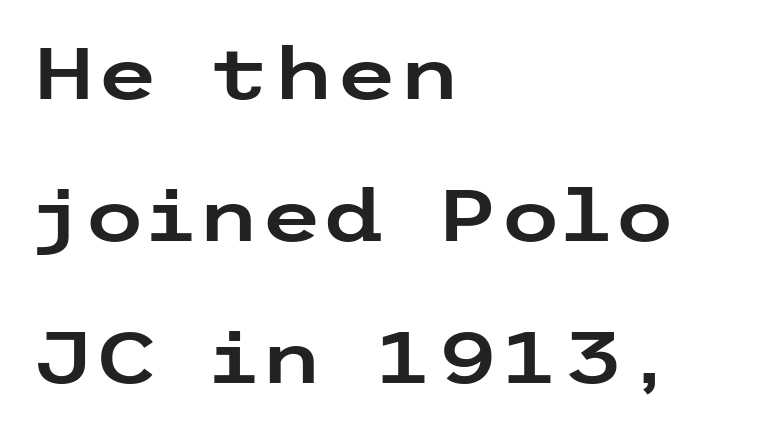
The image shows 72 px wide sans-serif type, upright; set left-aligned, loose line spacing (1.97x), normal letter spacing, not underlined; low stroke contrast and a medium x-height.
